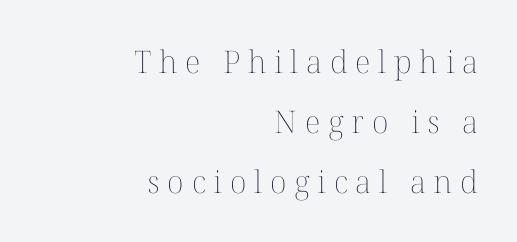
The image shows 31 px thin type, upright; set right-aligned, loose line spacing (1.93x), unusually wide letter spacing (+0.25 em), not underlined; medium stroke contrast and a medium x-height.
